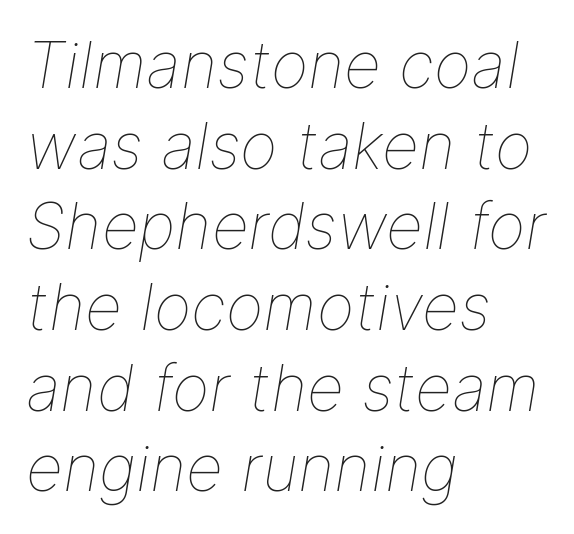
Q: Is the text bold? A: No.
Q: Is the text italic (slanted)? A: Yes, it leans right by about 9 degrees.
Q: Is the text underlined? A: No.
Q: How is the paragraph aligned? A: Left-aligned.
Q: Is the spacing between letters normal or unusually wide? A: Normal.
Q: Is the spacing between lines tight, normal or loose? A: Normal.
Q: Width (condensed, normal, or wide)? A: Normal.
Q: Stroke contrast? A: Low.
Q: x-height? A: Medium.
Q: Monospaced? A: No.
